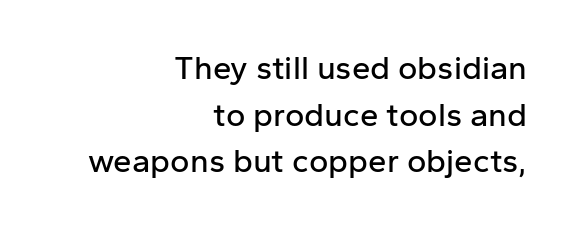
{"serif": "no", "italic": "no", "width": "normal", "stroke_contrast": "low", "x_height": "medium", "monospaced": "no", "underline": "no", "align": "right", "line_spacing": "normal", "line_spacing_ratio": 1.41, "letter_spacing": "normal", "letter_spacing_em": 0.0, "glyph_px": 33}
